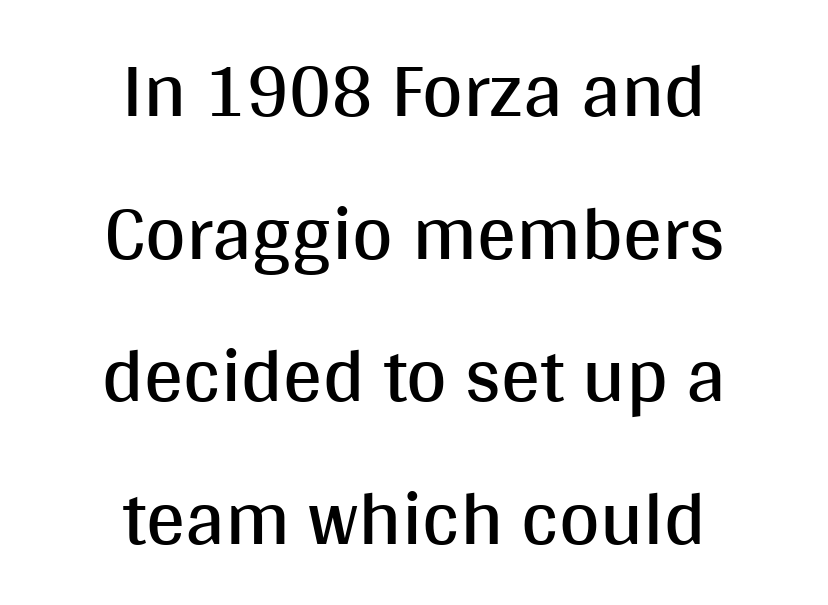
Q: Is the text bold? A: No.
Q: Is the text italic (slanted)? A: No, it is upright.
Q: Is the typeface a serif or a sans-serif typeface? A: Sans-serif.
Q: Is the text underlined? A: No.
Q: How is the paragraph aligned? A: Centered.
Q: Is the spacing between letters normal or unusually wide? A: Normal.
Q: Width (condensed, normal, or wide)? A: Normal.
Q: Stroke contrast? A: Medium.
Q: x-height? A: Large.
Q: Monospaced? A: No.
